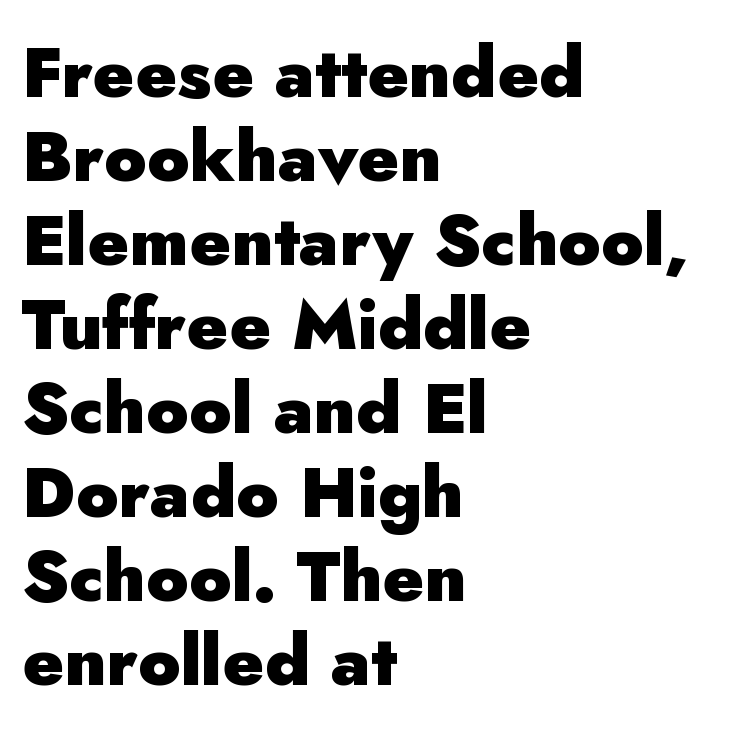
The image shows 70 px heavy sans-serif type, upright; set left-aligned, line spacing 1.2x, normal letter spacing, not underlined; low stroke contrast and a small x-height.
